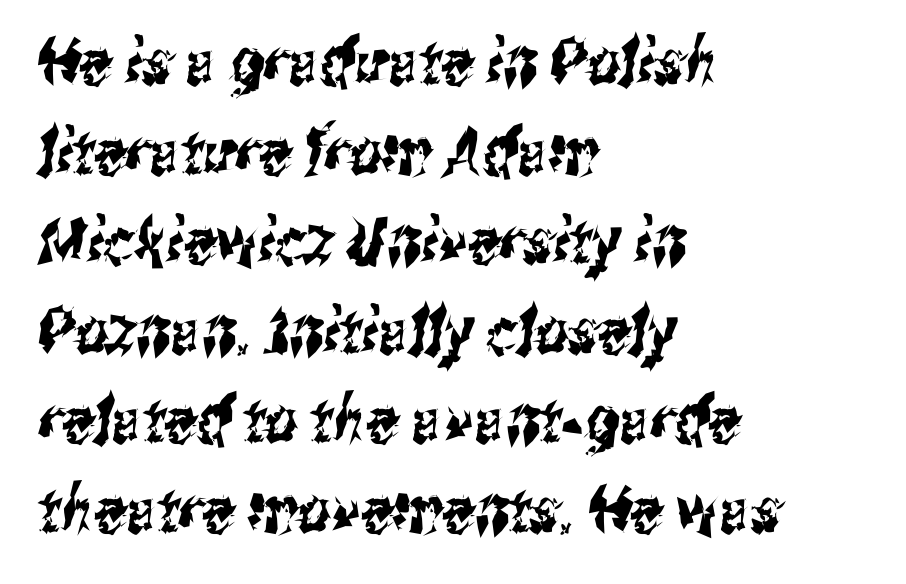
{"serif": "no", "width": "condensed", "stroke_contrast": "medium", "x_height": "medium", "monospaced": "no", "underline": "no", "align": "left", "line_spacing": "normal", "line_spacing_ratio": 1.4, "letter_spacing": "normal", "letter_spacing_em": 0.0, "glyph_px": 64}
